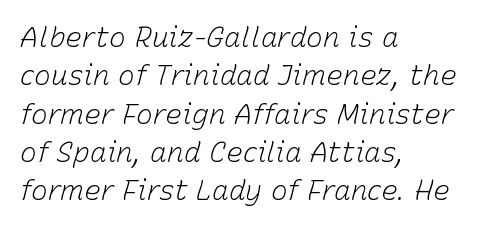
The image shows 28 px light type, italic (leaning right); set left-aligned, normal line spacing (1.37x), normal letter spacing, not underlined; low stroke contrast and a medium x-height.
